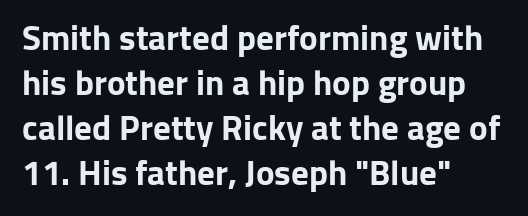
Q: Is the text bold? A: Yes.
Q: Is the text italic (slanted)? A: No, it is upright.
Q: Is the typeface a serif or a sans-serif typeface? A: Sans-serif.
Q: Is the text underlined? A: No.
Q: How is the paragraph aligned? A: Left-aligned.
Q: Is the spacing between letters normal or unusually wide? A: Normal.
Q: Is the spacing between lines tight, normal or loose? A: Normal.
Q: Width (condensed, normal, or wide)? A: Normal.
Q: Stroke contrast? A: Low.
Q: x-height? A: Medium.
Q: Monospaced? A: No.
